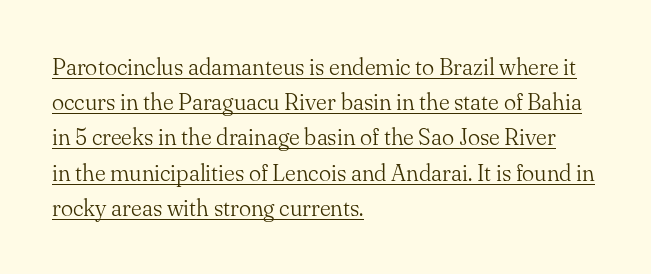
{"italic": "no", "bold": "no", "underline": "yes", "align": "left", "line_spacing": "normal", "line_spacing_ratio": 1.53, "letter_spacing": "normal", "letter_spacing_em": 0.0, "glyph_px": 23}
